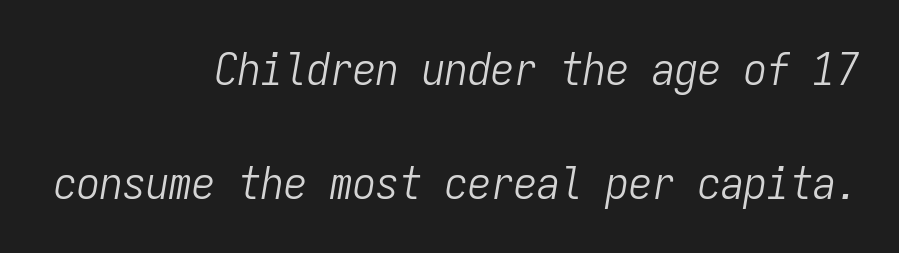
Q: Is the text bold? A: No.
Q: Is the text italic (slanted)? A: Yes, it leans right by about 9 degrees.
Q: Is the text underlined? A: No.
Q: How is the paragraph aligned? A: Right-aligned.
Q: Is the spacing between letters normal or unusually wide? A: Normal.
Q: Is the spacing between lines tight, normal or loose? A: Loose.
Q: Width (condensed, normal, or wide)? A: Condensed.
Q: Stroke contrast? A: Low.
Q: x-height? A: Medium.
Q: Monospaced? A: Yes.
